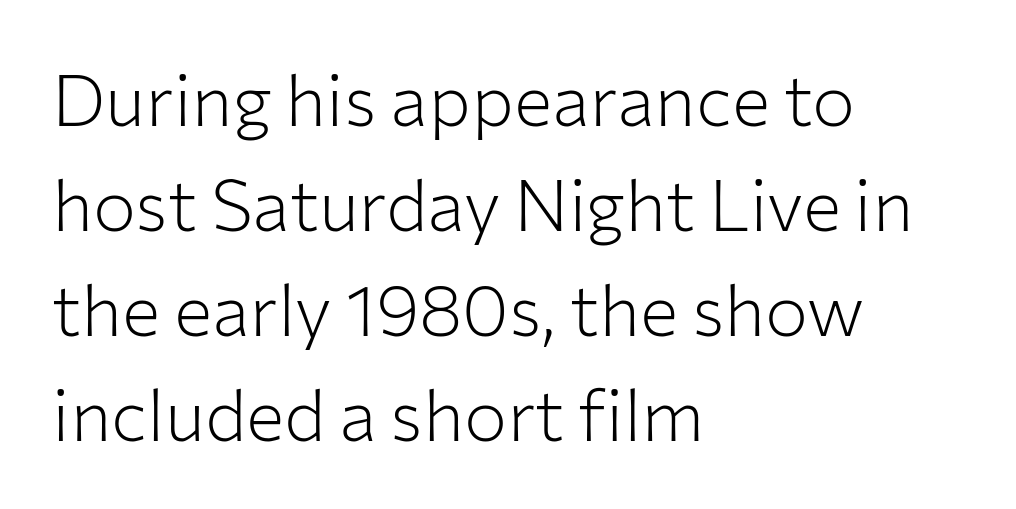
Compared with typical body copy, the letter spacing here is the same. The letters advance in unequal steps, a hallmark of proportional type. The paragraph has a hard left edge and a soft right edge. Bare-footed words on every line. Typographically, this falls in the sans-serif category.
